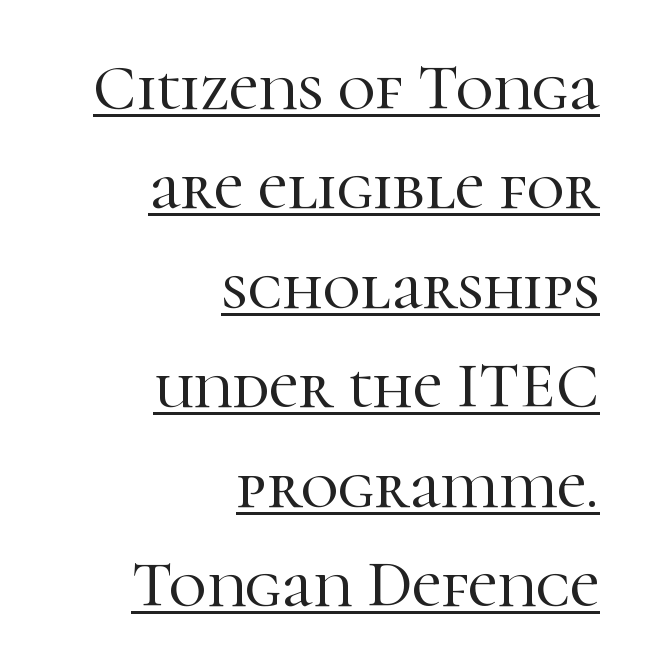
{"serif": "yes", "italic": "no", "width": "normal", "stroke_contrast": "high", "x_height": "medium", "monospaced": "no", "underline": "yes", "align": "right", "line_spacing": "normal", "line_spacing_ratio": 1.53, "letter_spacing": "normal", "letter_spacing_em": 0.0, "glyph_px": 65}
